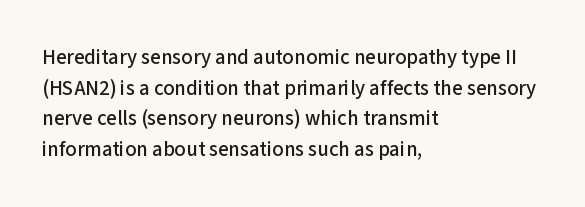
Q: Is the text italic (slanted)? A: No, it is upright.
Q: Is the text underlined? A: No.
Q: How is the paragraph aligned? A: Left-aligned.
Q: Is the spacing between letters normal or unusually wide? A: Normal.
Q: Is the spacing between lines tight, normal or loose? A: Normal.
